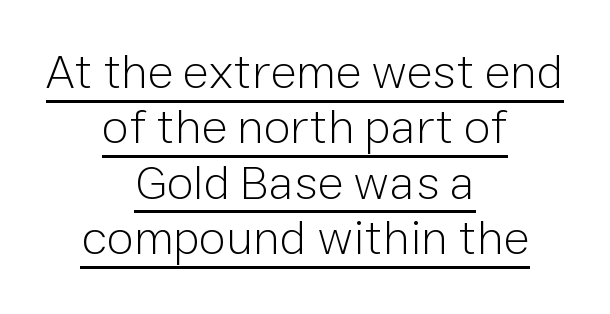
The image shows 49 px light sans-serif type, upright; set centered, tight line spacing (1.13x), normal letter spacing, underlined; low stroke contrast and a medium x-height.
